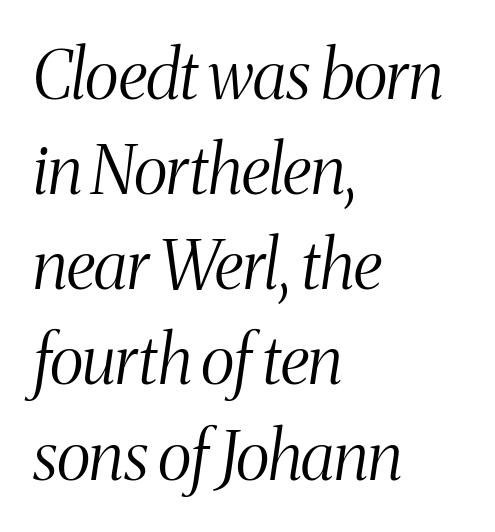
This is not heavy type; no bold has been used. If you measured baseline to baseline, you'd find a middling distance. Honestly, the letter spacing is just normal — you wouldn't notice it. The font family rendered here belongs to the serif group. Each row of text sits above clean, open space. The typography opts for an oblique posture over an upright one.
